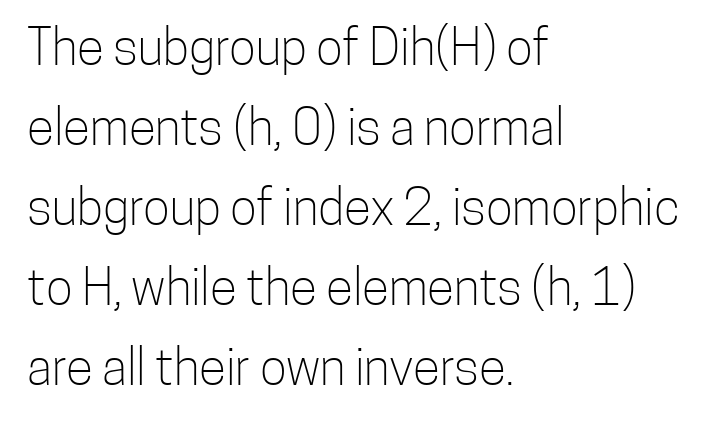
The designer went with a sans here, leaving each stem footless. Compared with typical paragraphs, the rows here are spaced about the same. If you drew a line through each stem, it would be perfectly vertical. Nobody drew a line under any word here.
